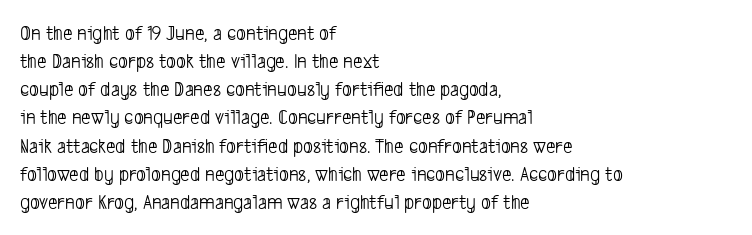
{"bold": "no", "underline": "no", "align": "left", "line_spacing": "normal", "line_spacing_ratio": 1.34, "letter_spacing": "normal", "letter_spacing_em": 0.0, "glyph_px": 21}
